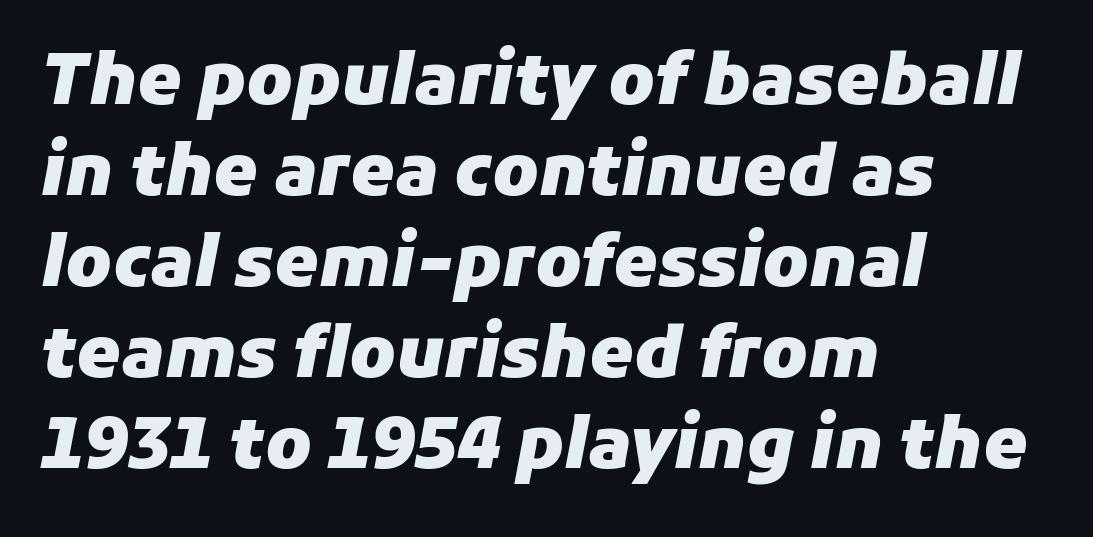
Each letter keeps its own natural width here, so spacing adapts to shape. Observe the ordinary spacing: letters are neighbours, not strangers. Letters rest on an invisible, unmarked baseline. In CSS terms this would be text-align: left. The glyphs have the mass of a bold cut. The specimen reads as italic at a glance.
